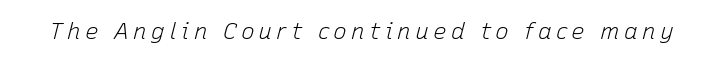
{"italic": "yes", "lean": "right", "slant_degrees": 15, "bold": "no", "underline": "no", "glyph_px": 23}
